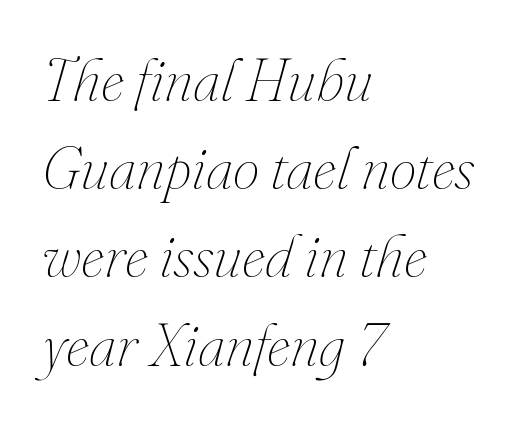
{"italic": "yes", "lean": "right", "slant_degrees": 16, "bold": "no", "weight": "thin", "width": "normal", "stroke_contrast": "medium", "x_height": "small", "monospaced": "no", "underline": "no", "align": "left", "line_spacing": "normal", "line_spacing_ratio": 1.47, "letter_spacing": "normal", "letter_spacing_em": 0.0, "glyph_px": 60}
